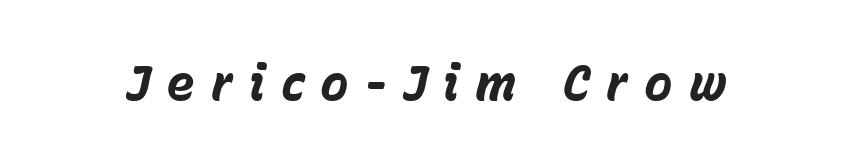
The image shows 48 px bold type, italic (leaning right); set unusually wide letter spacing (+0.33 em), not underlined; low stroke contrast and a medium x-height.
